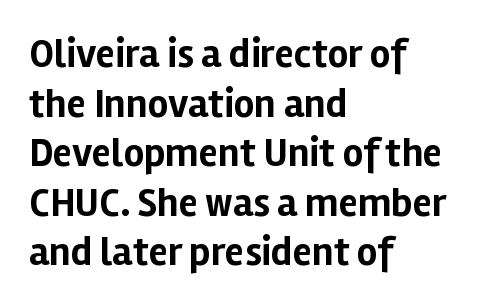
{"serif": "no", "italic": "no", "bold": "yes", "weight": "bold", "width": "normal", "stroke_contrast": "low", "x_height": "medium", "monospaced": "no", "underline": "no", "align": "left", "line_spacing_ratio": 1.24, "letter_spacing": "normal", "letter_spacing_em": 0.0, "glyph_px": 40}
